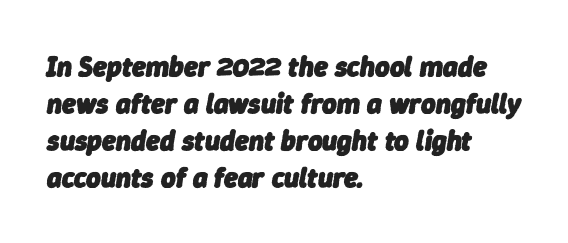
The image shows 28 px heavy type, italic (leaning right); set left-aligned, normal line spacing (1.32x), normal letter spacing, not underlined; low stroke contrast and a medium x-height.
